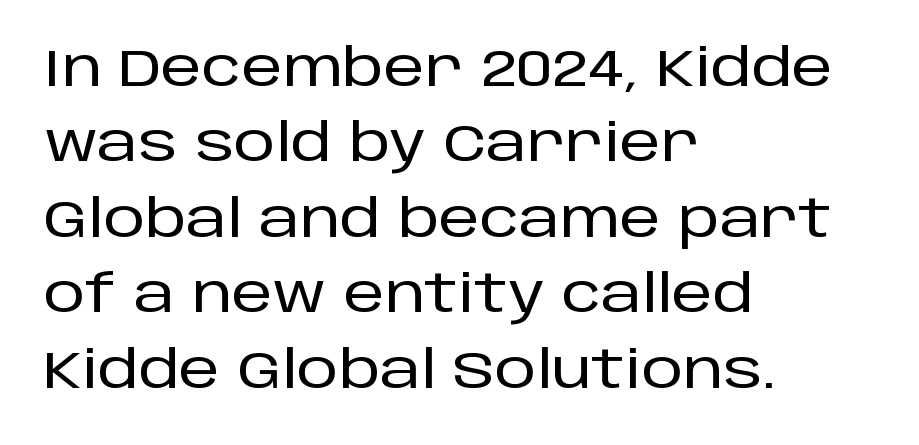
{"serif": "no", "italic": "no", "width": "normal", "stroke_contrast": "low", "x_height": "large", "monospaced": "no", "underline": "no", "align": "left", "line_spacing": "normal", "line_spacing_ratio": 1.45, "letter_spacing": "normal", "letter_spacing_em": 0.0, "glyph_px": 52}
